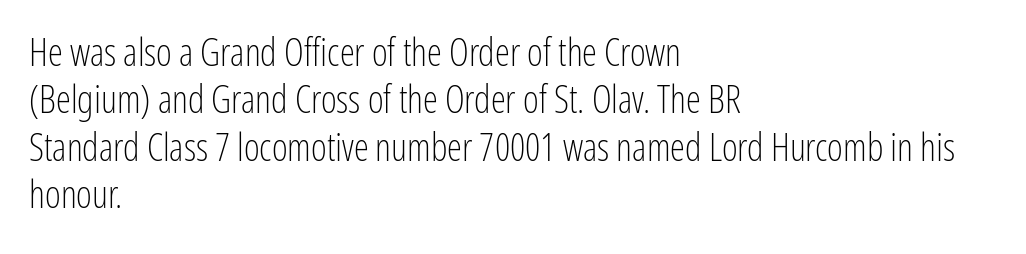
Q: Is the text bold? A: No.
Q: Is the text italic (slanted)? A: No, it is upright.
Q: Is the typeface a serif or a sans-serif typeface? A: Sans-serif.
Q: Is the text underlined? A: No.
Q: How is the paragraph aligned? A: Left-aligned.
Q: Is the spacing between letters normal or unusually wide? A: Normal.
Q: Is the spacing between lines tight, normal or loose? A: Normal.
Q: Width (condensed, normal, or wide)? A: Condensed.
Q: Stroke contrast? A: Low.
Q: x-height? A: Medium.
Q: Monospaced? A: No.
